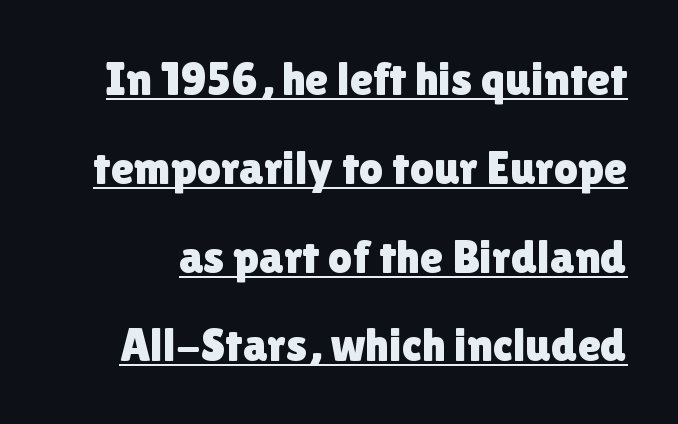
{"serif": "no", "italic": "no", "width": "normal", "stroke_contrast": "low", "x_height": "medium", "monospaced": "no", "underline": "yes", "line_spacing_ratio": 1.89, "letter_spacing": "normal", "letter_spacing_em": 0.0, "glyph_px": 47}
